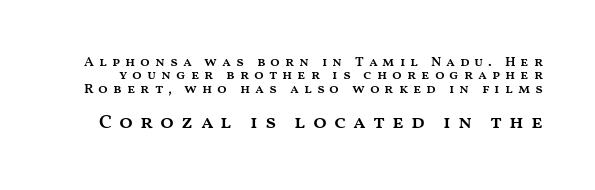
{"italic": "no", "bold": "semi", "underline": "no", "line_spacing": "tight", "line_spacing_ratio": 0.96, "letter_spacing": "wide", "letter_spacing_em": 0.35, "larger_block": "second", "size_ratio": 1.43, "glyph_px": 20}
